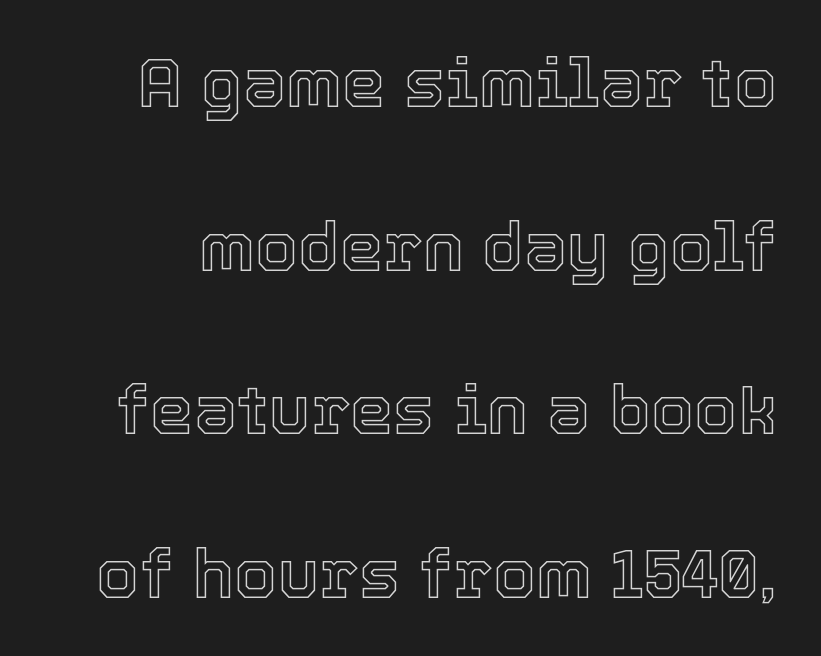
The specimen reads as upright at a glance. There is no visible air inserted between adjacent glyphs. Underline: absent. The passage shown stacks its lines with a broad gap.
